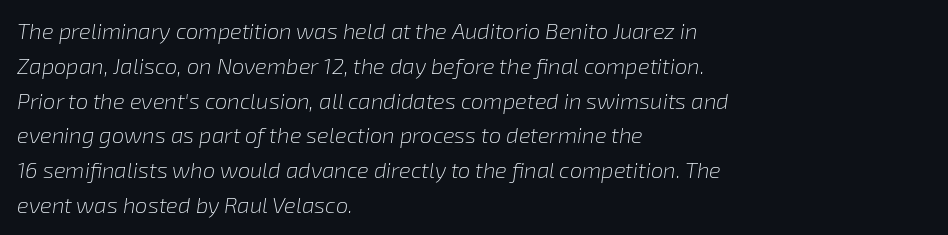
The image shows 22 px text type, italic (leaning right); set left-aligned, normal line spacing (1.58x), normal letter spacing, not underlined.
